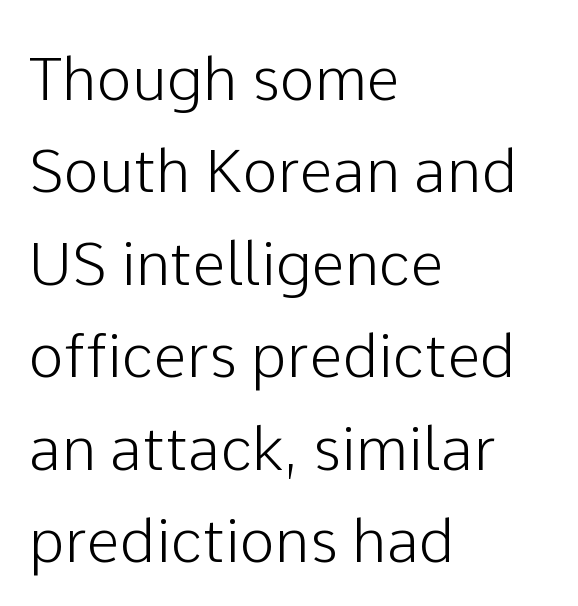
{"serif": "no", "italic": "no", "width": "normal", "stroke_contrast": "low", "x_height": "medium", "monospaced": "no", "underline": "no", "align": "left", "line_spacing": "normal", "line_spacing_ratio": 1.54, "letter_spacing": "normal", "letter_spacing_em": 0.0, "glyph_px": 60}
